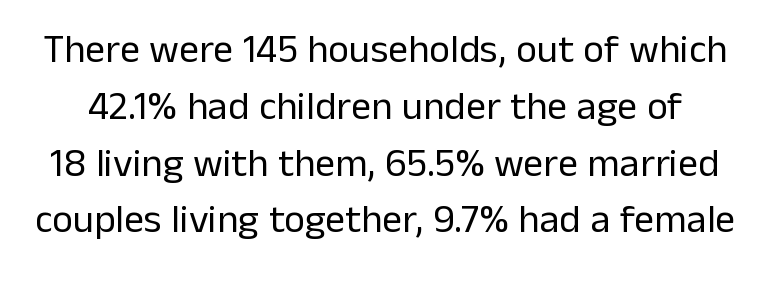
You could not count columns in this text — the font is proportionally spaced. The area under the type is left untouched. The passage shown is not bold in any degree. The face used here is rendered with its standard letterfit. Serif or sans? Sans — the stroke terminals are bare. Posture: straight, roman, zero tilt.
